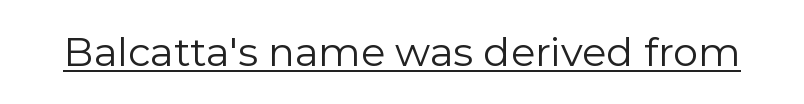
Nobody touched the tracking dial on this one. The axis of the letterforms is exactly vertical. This sample uses a sans-serif face. A baseline rule has been typeset under these characters. A typesetter would call this proportional, since set widths differ per character. The typesetting does not lean heavy: it is not bold.
